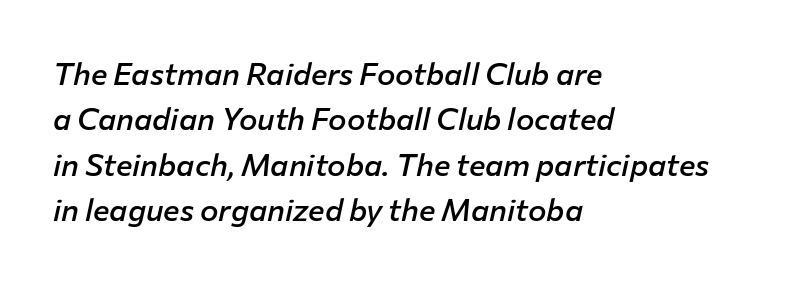
The image shows 31 px semibold type, italic (leaning right); set left-aligned, normal line spacing (1.46x), normal letter spacing, not underlined; low stroke contrast and a medium x-height.
